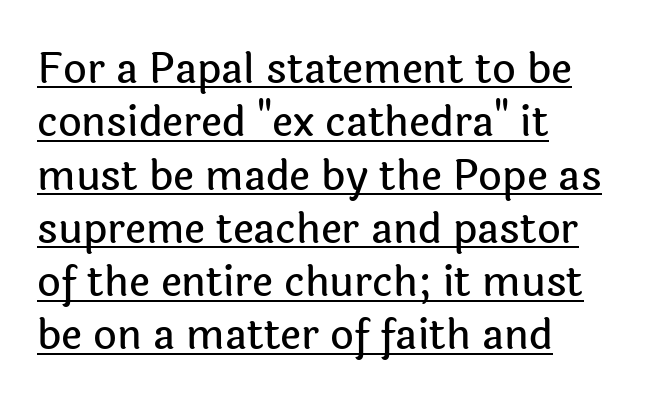
The image shows 41 px sans-serif type, upright; set left-aligned, normal line spacing (1.3x), normal letter spacing, underlined; a medium x-height.
